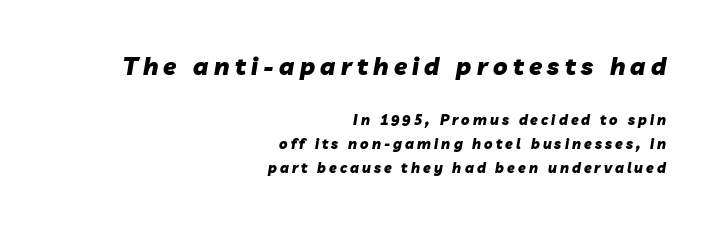
Q: Is the text bold? A: Yes.
Q: Is the text italic (slanted)? A: Yes, it leans right by about 10 degrees.
Q: Is the text underlined? A: No.
Q: How is the paragraph aligned? A: Right-aligned.
Q: Is the spacing between letters normal or unusually wide? A: Unusually wide.
Q: Is the spacing between lines tight, normal or loose? A: Normal.
Q: Which block of text is set in a larger size, the first (top) or the second (bottom)? A: The first (top) one.
